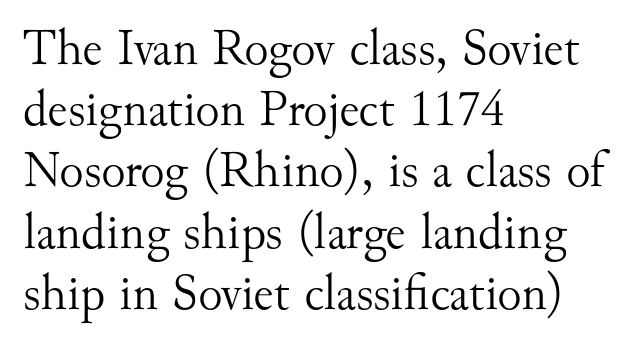
Tall strokes in this sample are plumb rather than angled. The letters advance in unequal steps, a hallmark of proportional type. Standard letterfit; no display-style spreading of the glyphs. A quiet, ordinary-to-light weight characterises the typeface. These lines are composed in type with serifs. Where is the straight margin? On the left.
